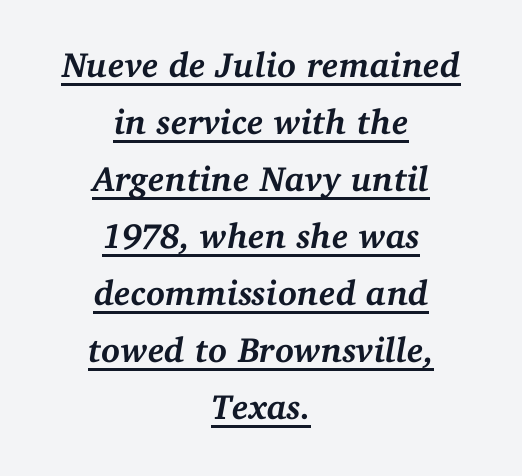
{"serif": "yes", "italic": "yes", "lean": "right", "slant_degrees": 11, "bold": "yes", "weight": "semibold", "width": "normal", "stroke_contrast": "medium", "x_height": "medium", "monospaced": "no", "underline": "yes", "align": "center", "line_spacing": "normal", "line_spacing_ratio": 1.63, "letter_spacing": "normal", "letter_spacing_em": 0.0, "glyph_px": 35}
